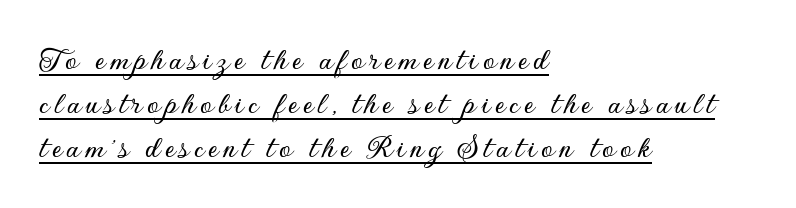
Q: Is the text italic (slanted)? A: Yes.
Q: Is the typeface a serif or a sans-serif typeface? A: Sans-serif.
Q: Is the text underlined? A: Yes.
Q: How is the paragraph aligned? A: Left-aligned.
Q: Is the spacing between lines tight, normal or loose? A: Normal.
Q: Width (condensed, normal, or wide)? A: Normal.
Q: Stroke contrast? A: Low.
Q: x-height? A: Small.
Q: Monospaced? A: No.
